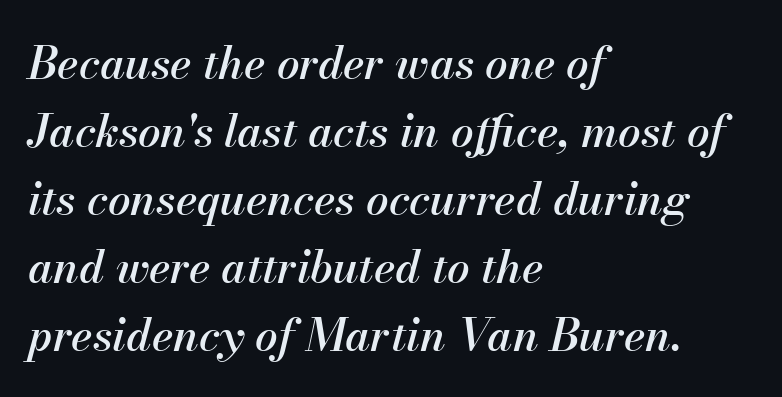
Check the space under the baseline: it is left empty. The letterforms sit shoulder to shoulder at normal distance. In CSS terms this would be text-align: left. The face used here is proportionally spaced, like ordinary book or web type. Emphasis-style slanted type is in use. The rows are spaced the way most documents space them.
